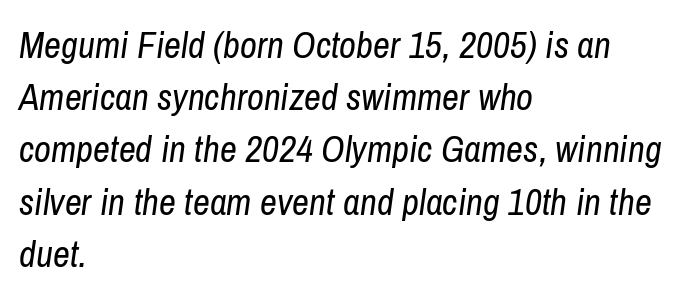
Q: Is the text bold? A: No.
Q: Is the text italic (slanted)? A: Yes, it leans right by about 8 degrees.
Q: Is the text underlined? A: No.
Q: How is the paragraph aligned? A: Left-aligned.
Q: Is the spacing between letters normal or unusually wide? A: Normal.
Q: Is the spacing between lines tight, normal or loose? A: Normal.
Q: Width (condensed, normal, or wide)? A: Condensed.
Q: Stroke contrast? A: Low.
Q: x-height? A: Medium.
Q: Monospaced? A: No.
